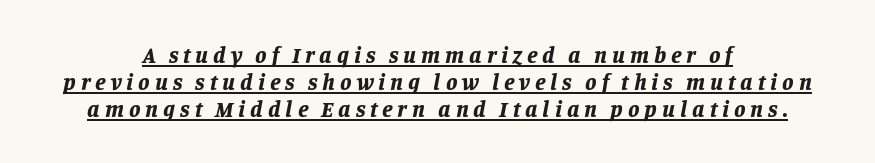
You can tell it's italic because the verticals aren't actually vertical. A baseline rule has been typeset under these characters. Layout note: lines centered. Observe the wide spacing: letters keep a clear distance from each other.
